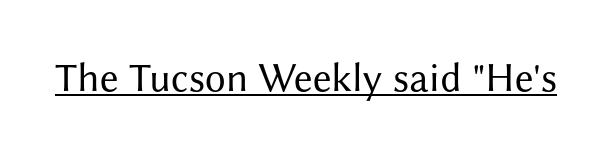
Upright lettering throughout. The face used here appears with an underline applied. Stroke mass is kept to a normal reading level or below. No extra tracking has been applied to these lines. Font category for this specimen: sans-serif.
